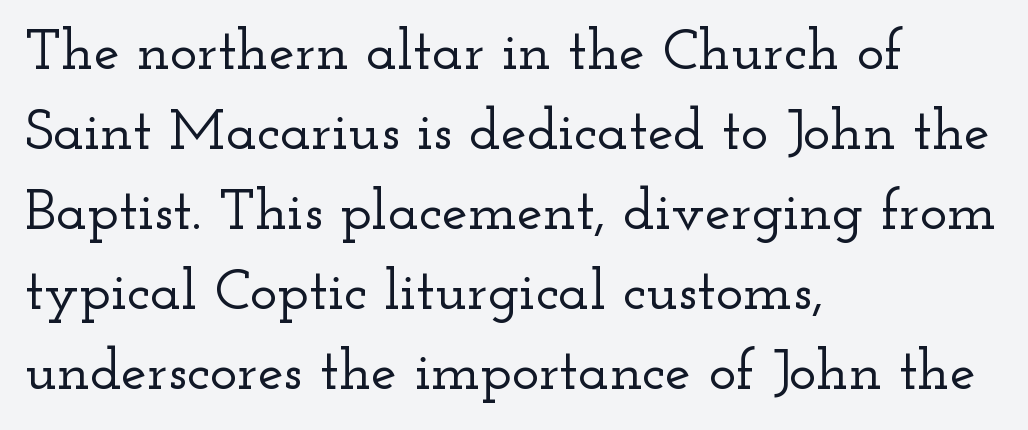
{"serif": "yes", "italic": "no", "width": "wide", "stroke_contrast": "low", "x_height": "small", "monospaced": "no", "underline": "no", "align": "left", "line_spacing": "normal", "line_spacing_ratio": 1.38, "letter_spacing": "normal", "letter_spacing_em": 0.0, "glyph_px": 58}
